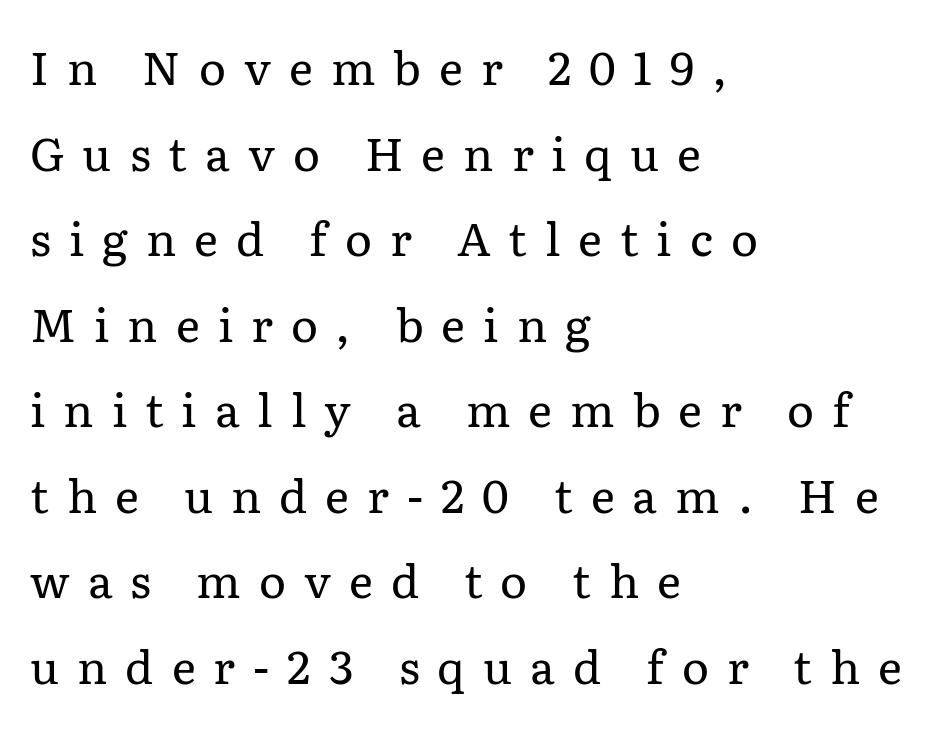
The words here are not underlined. Italic? Not at all — the glyphs are vertical. The typesetting does not lean heavy: it is not bold. Where is the straight margin? On the left. I'd call this a serif setting — the letters wear small feet. Short note: letters widely spaced.
